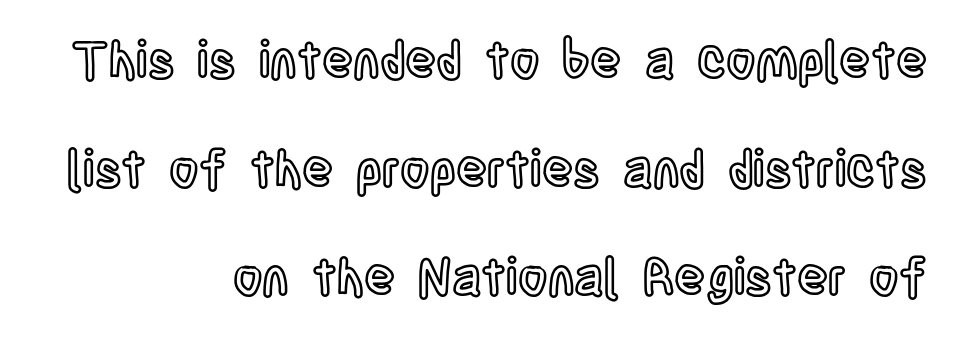
{"italic": "no", "width": "condensed", "x_height": "large", "monospaced": "no", "underline": "no", "align": "right", "line_spacing": "loose", "line_spacing_ratio": 2.13, "letter_spacing": "normal", "letter_spacing_em": 0.0, "glyph_px": 51}
